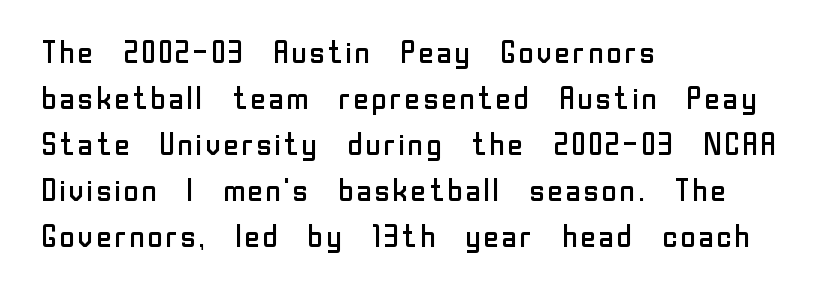
Layout note: lines flush left. The line texture is even and compact thanks to regular tracking. Note: no serifs on the glyphs. A normal amount of white space separates one row of letters from the next. The letters look calm and open, with moderate or lighter stems.
